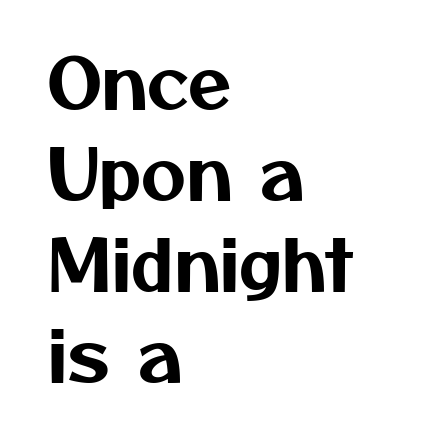
Check under the words: just untouched page. Does extra space separate the letters? No, they use regular spacing. Layout note: lines flush left. The font family rendered here belongs to the sans-serif group.
